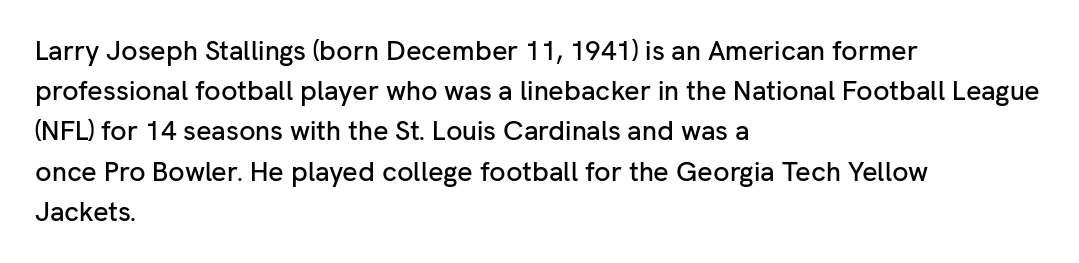
Summary of vertical rhythm: regular, with standard interline spacing. No italicization has been applied; the sample stays upright. One-word summary of the alignment: left. The line texture is even and compact thanks to regular tracking. The space directly below the letters is spotless.
